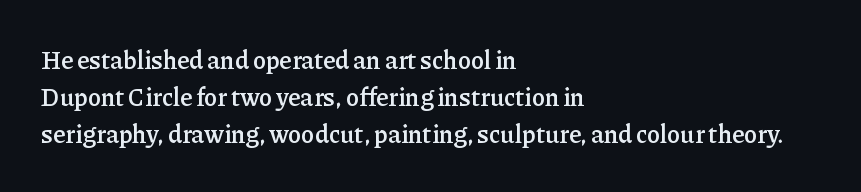
Q: Is the text bold? A: Semi-bold.
Q: Is the text italic (slanted)? A: No, it is upright.
Q: Is the text underlined? A: No.
Q: How is the paragraph aligned? A: Left-aligned.
Q: Is the spacing between letters normal or unusually wide? A: Normal.
Q: Is the spacing between lines tight, normal or loose? A: Normal.
